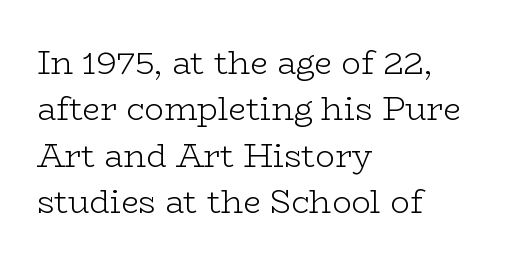
The image shows 32 px light, wide serif type, upright; set left-aligned, normal line spacing (1.45x), normal letter spacing, not underlined; low stroke contrast and a medium x-height.
